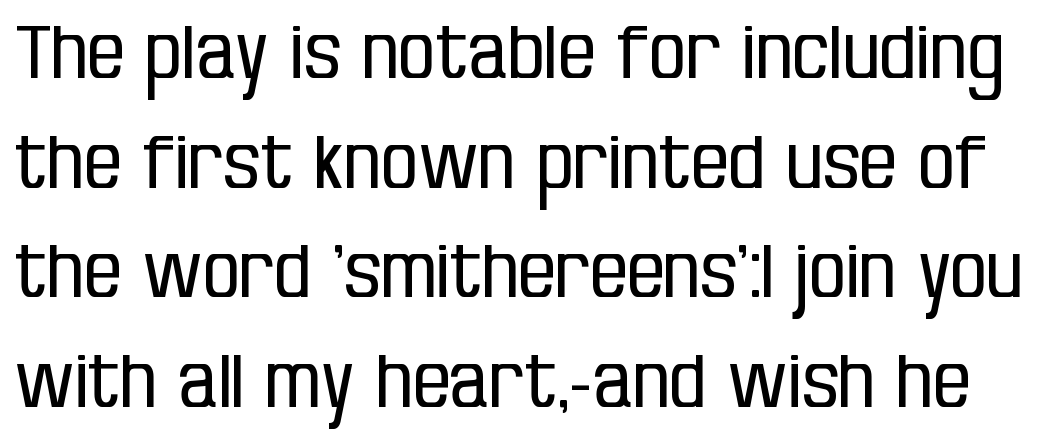
{"serif": "no", "italic": "no", "bold": "no", "weight": "regular", "width": "condensed", "stroke_contrast": "low", "x_height": "large", "monospaced": "no", "underline": "no", "line_spacing": "normal", "line_spacing_ratio": 1.48, "letter_spacing": "normal", "letter_spacing_em": 0.0, "glyph_px": 74}
